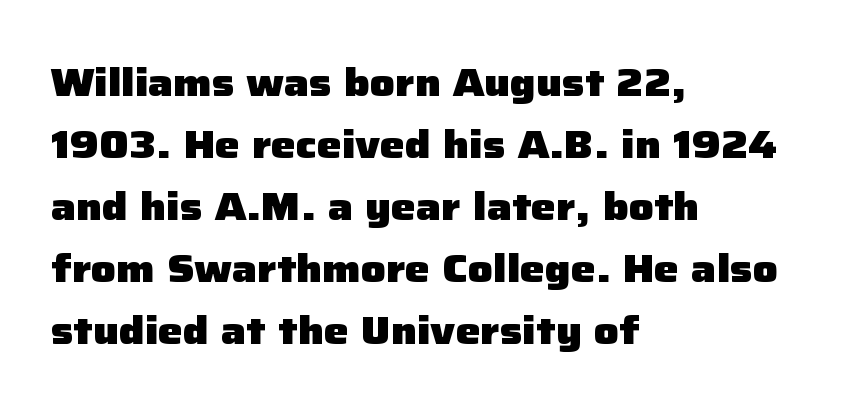
{"serif": "no", "italic": "no", "bold": "yes", "weight": "heavy", "width": "normal", "stroke_contrast": "low", "x_height": "medium", "monospaced": "no", "underline": "no", "align": "left", "line_spacing": "normal", "line_spacing_ratio": 1.59, "letter_spacing": "normal", "letter_spacing_em": 0.0, "glyph_px": 39}
